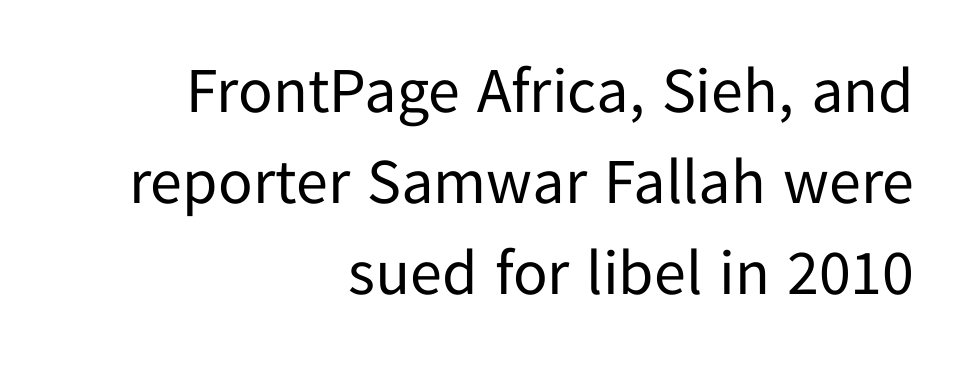
{"serif": "no", "italic": "no", "bold": "no", "weight": "regular", "width": "normal", "stroke_contrast": "low", "x_height": "medium", "monospaced": "no", "underline": "no", "align": "right", "line_spacing": "normal", "line_spacing_ratio": 1.42, "letter_spacing": "normal", "letter_spacing_em": 0.0, "glyph_px": 64}
